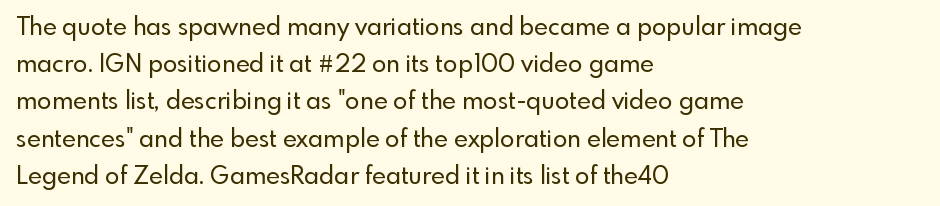
The image shows 24 px text type, upright; set left-aligned, normal line spacing (1.55x), normal letter spacing, not underlined.
